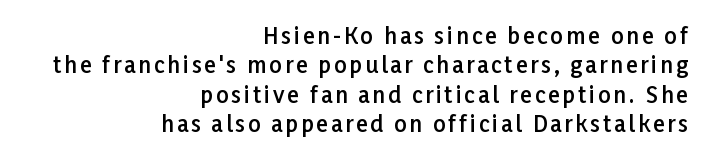
Descenders are the only things crossing below the line. A flush-right, rag-left setting is used for this passage. This sample keeps an unexceptional amount of space between lines. Italic: no, the glyphs are upright roman. I'd describe the lettering as semibold — firm but not a full bold.
